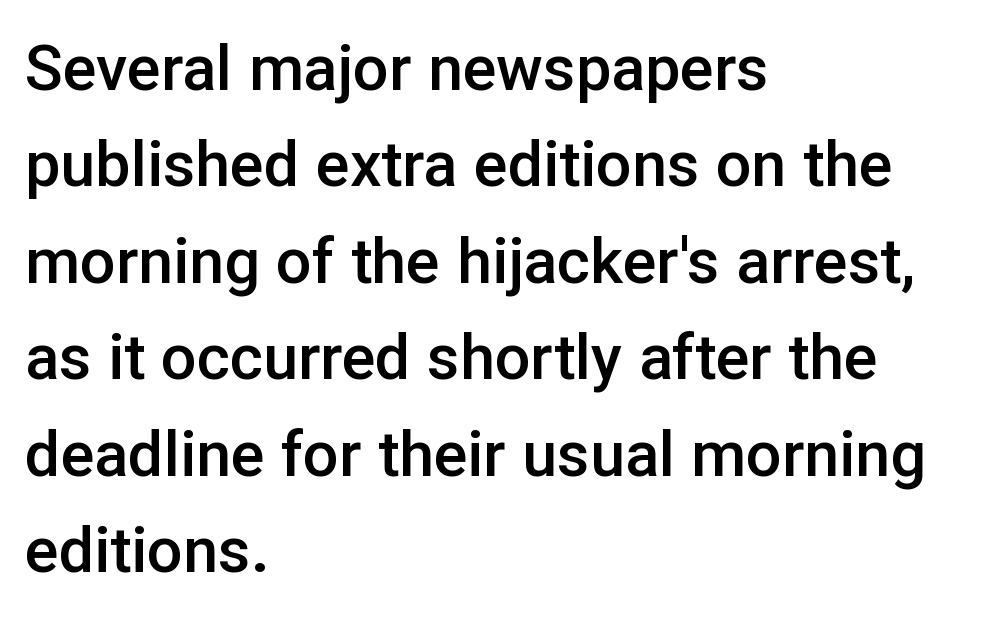
{"serif": "no", "italic": "no", "bold": "semi", "weight": "semibold", "width": "normal", "stroke_contrast": "low", "x_height": "medium", "monospaced": "no", "underline": "no", "align": "left", "line_spacing": "normal", "line_spacing_ratio": 1.53, "letter_spacing": "normal", "letter_spacing_em": 0.0, "glyph_px": 63}
